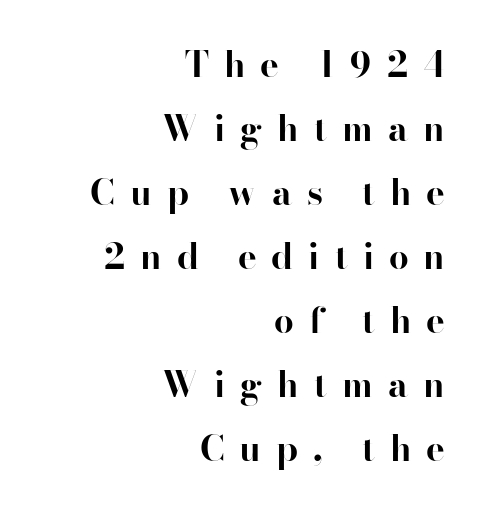
The image shows 35 px bold serif type, upright; set right-aligned, line spacing 1.83x, unusually wide letter spacing (+0.43 em), not underlined; high stroke contrast and a small x-height.
